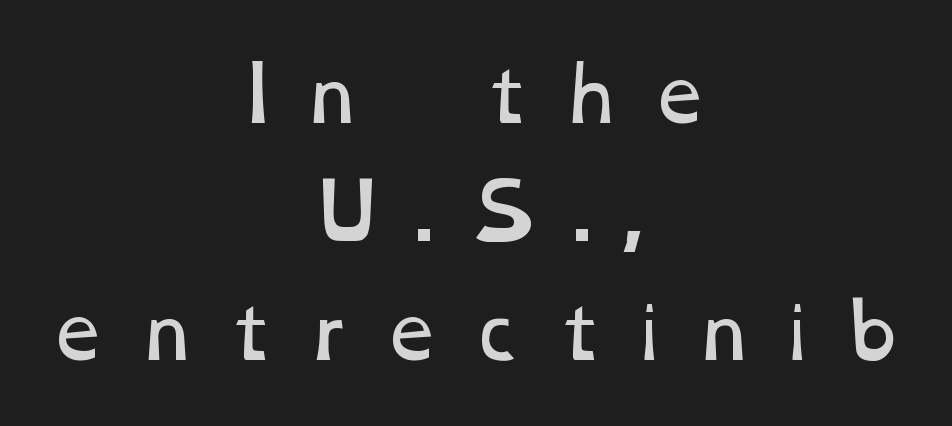
The passage shown stacks its lines at a standard gap. Bold? No — there's no thickening of the strokes. Spacing verdict: proportional, widths tailored to each character. The words here are not underlined.
